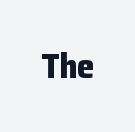
Q: Is the text bold? A: Yes.
Q: Is the text italic (slanted)? A: No, it is upright.
Q: Is the typeface a serif or a sans-serif typeface? A: Sans-serif.
Q: Is the text underlined? A: No.
Q: Is the spacing between letters normal or unusually wide? A: Normal.
Q: Width (condensed, normal, or wide)? A: Normal.
Q: Stroke contrast? A: Low.
Q: x-height? A: Medium.
Q: Monospaced? A: No.
